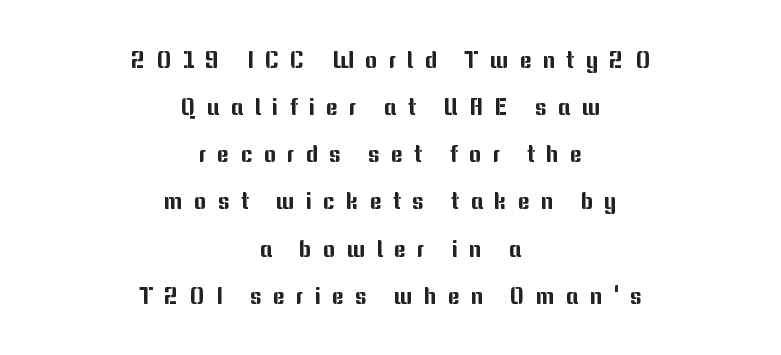
{"italic": "no", "underline": "no", "align": "center", "line_spacing": "loose", "line_spacing_ratio": 2.05, "letter_spacing": "wide", "letter_spacing_em": 0.49, "glyph_px": 23}
